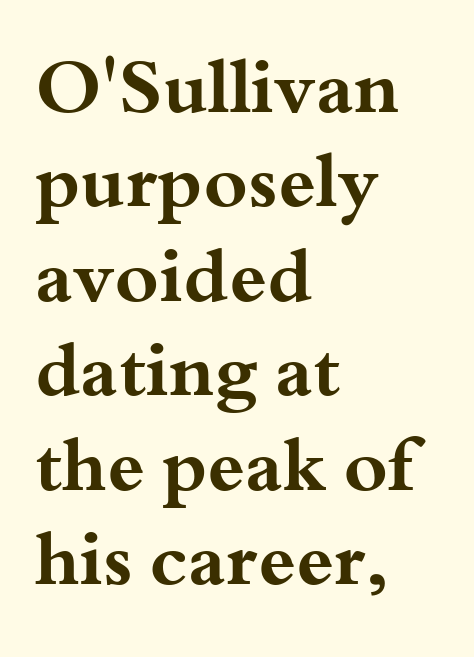
A full-strength bold gives these letters their thick strokes. The rendering uses natural spacing where letterforms have individual widths. Typographically, this falls in the serif category. Students, note that the glyphs here touch the page at normal intervals. Upright lettering throughout.
